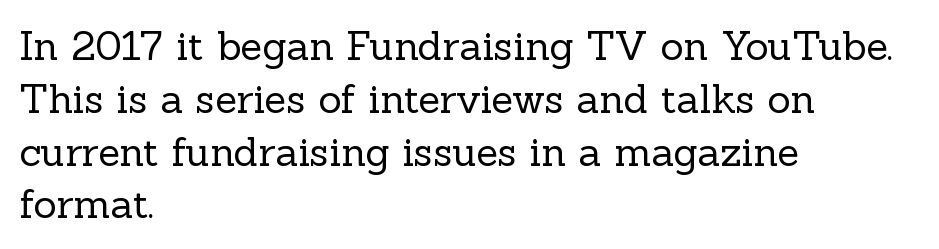
Think of a printed novel: that variable character pitch is what you see here. Stems here are at most as thick as an everyday book face. Posture: straight, roman, zero tilt. Casual observation: everything's shoved over to the left.
